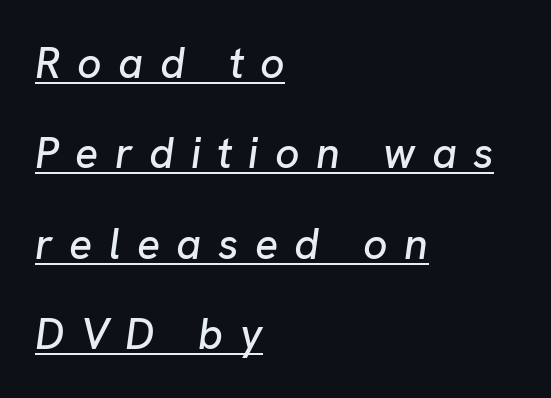
The image shows 43 px text type, italic (leaning right); set left-aligned, loose line spacing (2.1x), unusually wide letter spacing (+0.38 em), underlined; low stroke contrast and a medium x-height.
